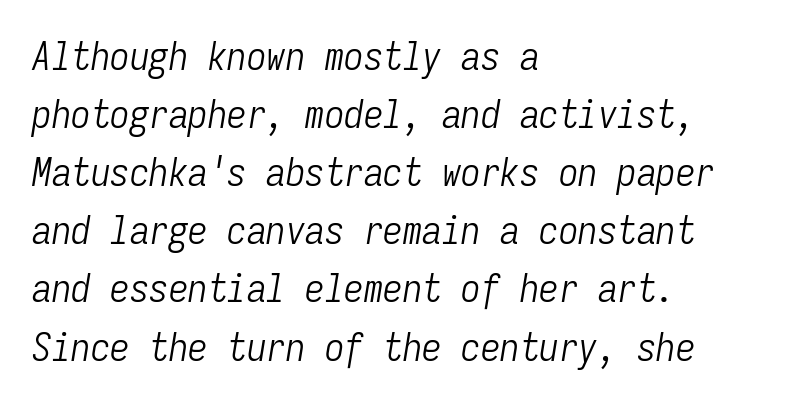
{"italic": "yes", "lean": "right", "slant_degrees": 9, "bold": "no", "weight": "light", "width": "condensed", "stroke_contrast": "low", "x_height": "medium", "monospaced": "yes", "underline": "no", "align": "left", "line_spacing": "normal", "line_spacing_ratio": 1.49, "letter_spacing": "normal", "letter_spacing_em": 0.0, "glyph_px": 39}
